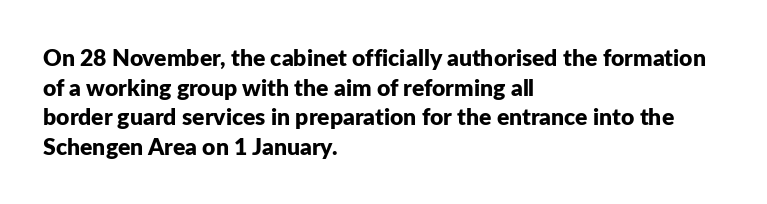
Q: Is the text bold? A: Yes.
Q: Is the text italic (slanted)? A: No, it is upright.
Q: Is the text underlined? A: No.
Q: How is the paragraph aligned? A: Left-aligned.
Q: Is the spacing between letters normal or unusually wide? A: Normal.
Q: Is the spacing between lines tight, normal or loose? A: Normal.
